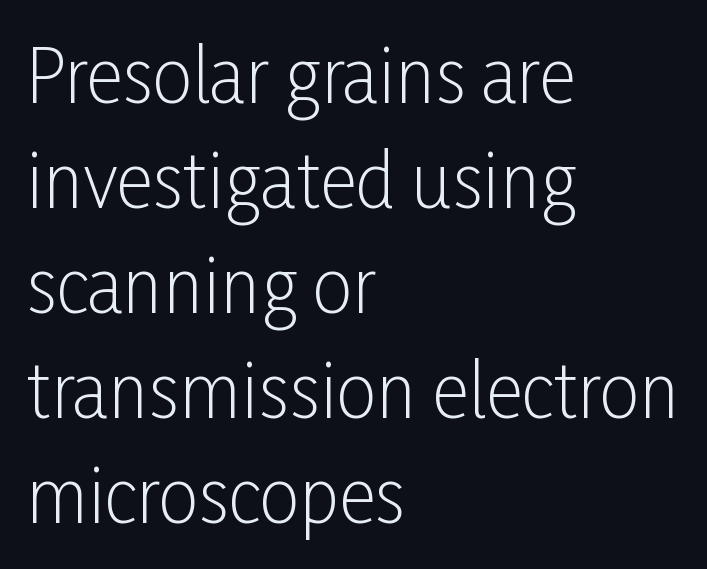
Q: Is the text bold? A: No.
Q: Is the text italic (slanted)? A: No, it is upright.
Q: Is the typeface a serif or a sans-serif typeface? A: Sans-serif.
Q: Is the text underlined? A: No.
Q: How is the paragraph aligned? A: Left-aligned.
Q: Is the spacing between letters normal or unusually wide? A: Normal.
Q: Is the spacing between lines tight, normal or loose? A: Normal.
Q: Width (condensed, normal, or wide)? A: Condensed.
Q: Stroke contrast? A: Low.
Q: x-height? A: Medium.
Q: Monospaced? A: No.
